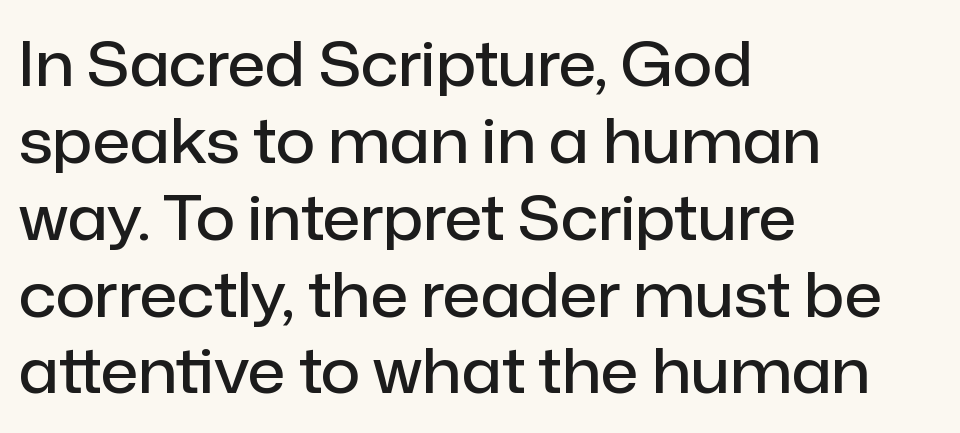
Q: Is the text bold? A: Semi-bold.
Q: Is the text italic (slanted)? A: No, it is upright.
Q: Is the typeface a serif or a sans-serif typeface? A: Sans-serif.
Q: Is the text underlined? A: No.
Q: How is the paragraph aligned? A: Left-aligned.
Q: Is the spacing between letters normal or unusually wide? A: Normal.
Q: Is the spacing between lines tight, normal or loose? A: Normal.
Q: Width (condensed, normal, or wide)? A: Normal.
Q: Stroke contrast? A: Low.
Q: x-height? A: Medium.
Q: Monospaced? A: No.
